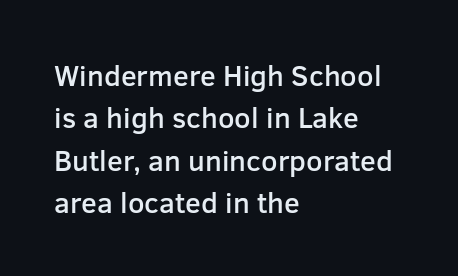
Honestly, the letter spacing is just normal — you wouldn't notice it. Bare-footed words on every line. How would I describe the line gaps? Plain and ordinary. The letters carry no serifs — their stems end cleanly without finishing strokes. Tall strokes in this sample are plumb rather than angled.
